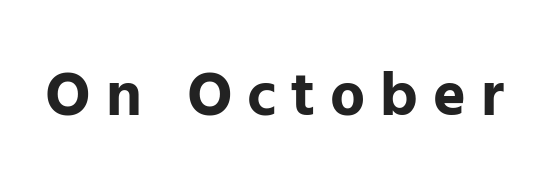
{"serif": "no", "italic": "no", "bold": "yes", "weight": "bold", "width": "normal", "stroke_contrast": "low", "x_height": "medium", "monospaced": "no", "underline": "no", "letter_spacing": "wide", "letter_spacing_em": 0.24, "glyph_px": 62}
